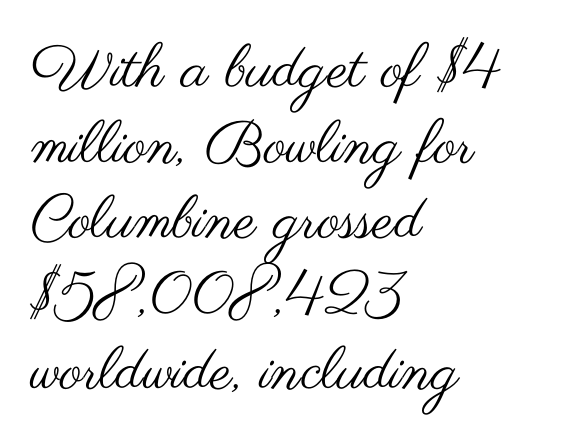
{"serif": "no", "bold": "no", "weight": "regular", "width": "wide", "stroke_contrast": "medium", "x_height": "small", "monospaced": "no", "underline": "no", "align": "left", "line_spacing": "normal", "line_spacing_ratio": 1.26, "letter_spacing": "normal", "letter_spacing_em": 0.0, "glyph_px": 60}
